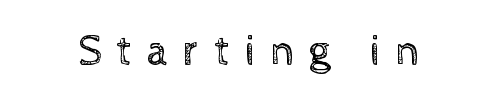
Only glyphs here, with clear space below each row. Is this a fixed-width face? No — the glyphs have proportional, varying widths. This is not heavy type; no bold has been used. Do the letters lean? They stand straight.
